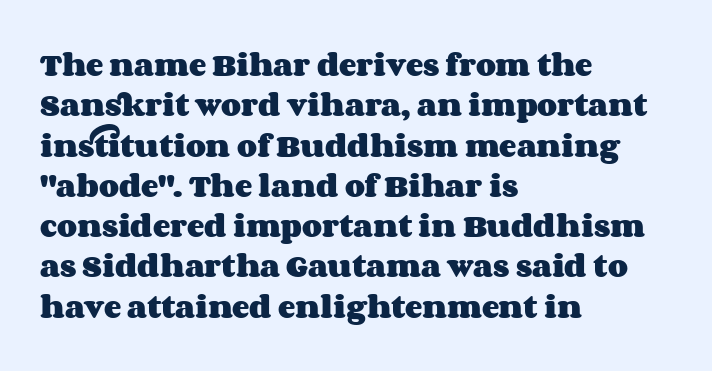
The image shows 26 px bold type, upright; set left-aligned, normal line spacing (1.55x), normal letter spacing, not underlined.
